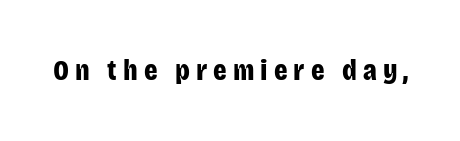
The image shows 30 px bold, condensed sans-serif type, upright; set unusually wide letter spacing (+0.2 em), not underlined; low stroke contrast and a large x-height.
